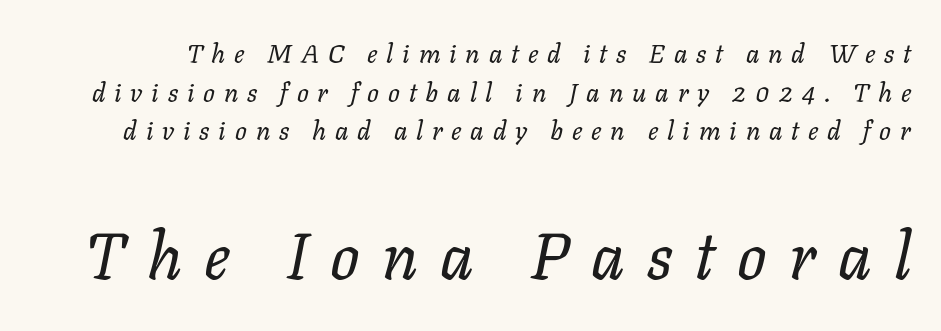
The image shows 65 px regular-weight type, italic (leaning right); set normal line spacing (1.49x), unusually wide letter spacing (+0.34 em), not underlined; the second (bottom) block is 2.5x larger; low stroke contrast and a medium x-height.
